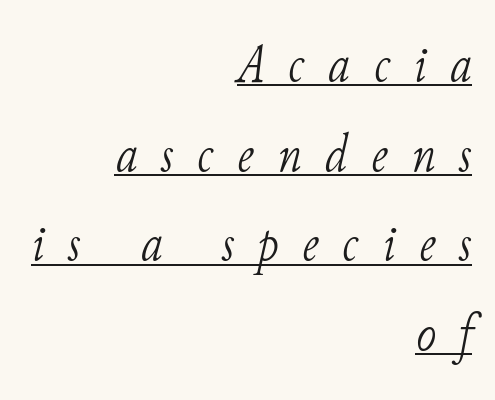
The image shows 54 px light serif type, italic (leaning right); set right-aligned, normal line spacing (1.66x), unusually wide letter spacing (+0.43 em), underlined; low stroke contrast and a small x-height.
